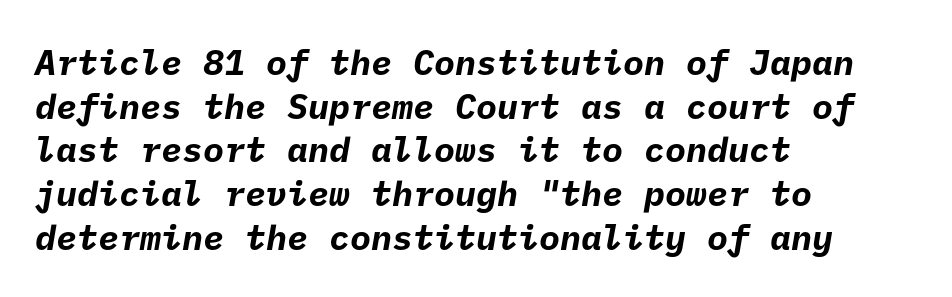
Q: Is the text bold? A: Yes.
Q: Is the typeface a serif or a sans-serif typeface? A: Sans-serif.
Q: Is the text underlined? A: No.
Q: How is the paragraph aligned? A: Left-aligned.
Q: Is the spacing between letters normal or unusually wide? A: Normal.
Q: Is the spacing between lines tight, normal or loose? A: Normal.
Q: Width (condensed, normal, or wide)? A: Normal.
Q: Stroke contrast? A: Low.
Q: x-height? A: Medium.
